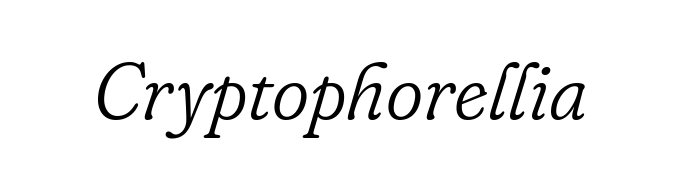
The passage shown has conventional tracking throughout. Check where the strokes stop: tiny serifs finish them off. When letters slant like this, we call the style italic. Character widths vary here, with narrow letters taking less room than wide ones.
